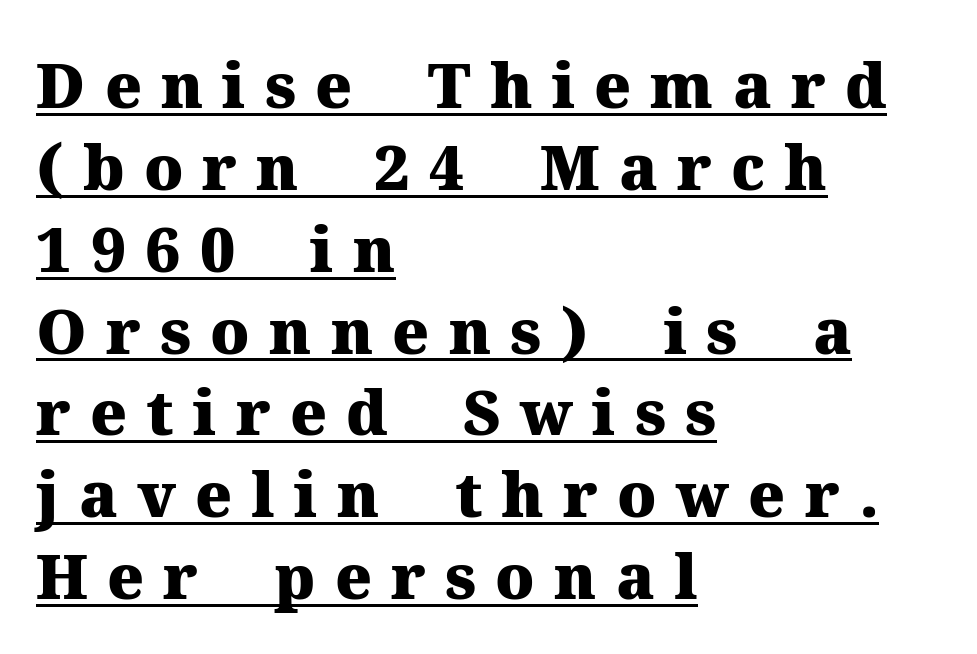
Q: Is the text bold? A: Yes.
Q: Is the text italic (slanted)? A: No, it is upright.
Q: Is the typeface a serif or a sans-serif typeface? A: Serif.
Q: Is the text underlined? A: Yes.
Q: How is the paragraph aligned? A: Left-aligned.
Q: Is the spacing between letters normal or unusually wide? A: Unusually wide.
Q: Is the spacing between lines tight, normal or loose? A: Normal.
Q: Width (condensed, normal, or wide)? A: Normal.
Q: Stroke contrast? A: Medium.
Q: x-height? A: Medium.
Q: Monospaced? A: No.
